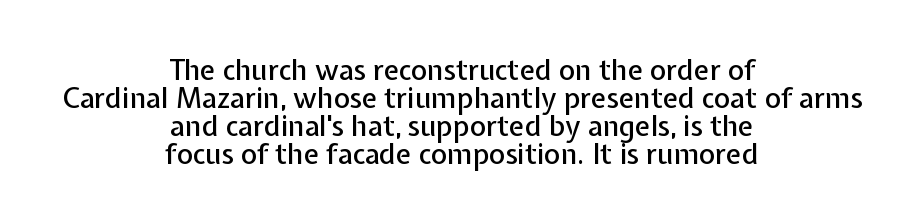
How are the letters spaced? Ordinarily, with no added tracking. In CSS terms this would be text-align: center. No italicization has been applied; the sample stays upright. The typeface chosen for these lines omits serifs. Regarding leading, the lines here are crowded together.
